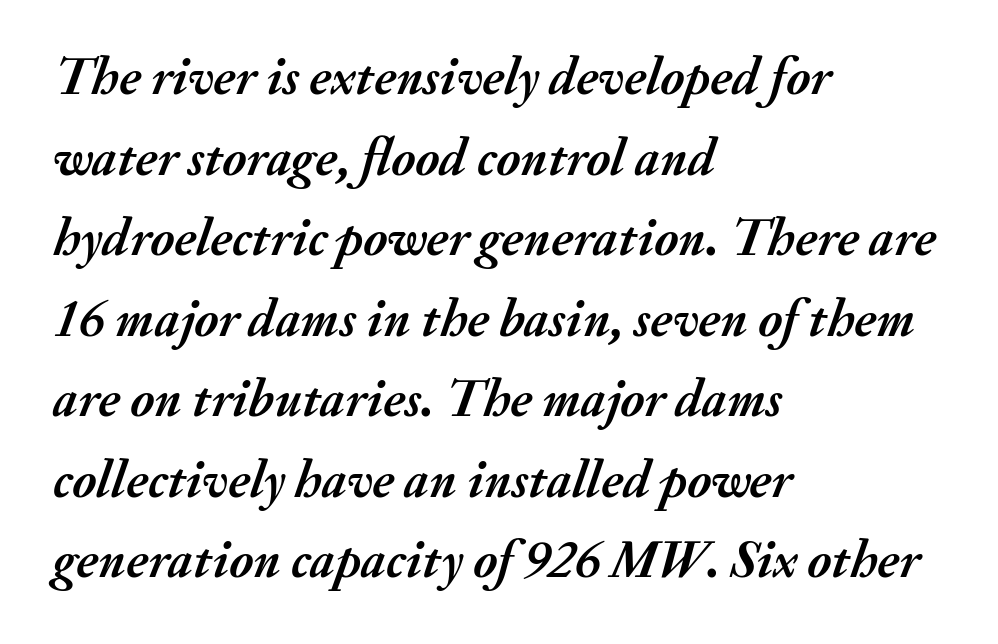
Q: Is the text bold? A: Yes.
Q: Is the text italic (slanted)? A: Yes, it leans right by about 20 degrees.
Q: Is the text underlined? A: No.
Q: How is the paragraph aligned? A: Left-aligned.
Q: Is the spacing between letters normal or unusually wide? A: Normal.
Q: Is the spacing between lines tight, normal or loose? A: Normal.
Q: Width (condensed, normal, or wide)? A: Normal.
Q: Stroke contrast? A: Medium.
Q: x-height? A: Small.
Q: Monospaced? A: No.
